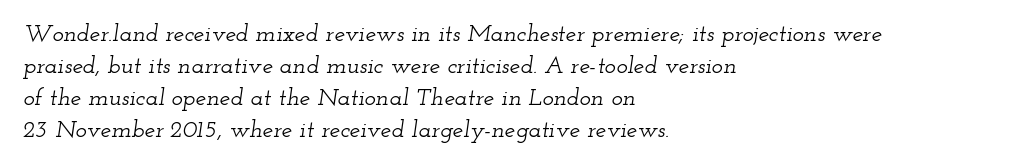
The lines in this sample share a left origin and differ only in where they stop. Slant detected: the letters are inclined. Unmarked baselines from the first word to the last. How would I describe the line gaps? Plain and ordinary.
